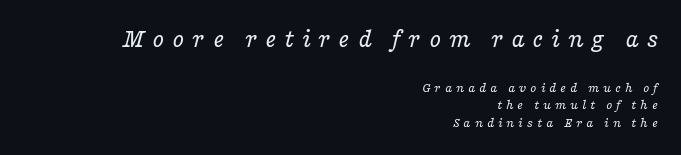
{"italic": "yes", "lean": "right", "slant_degrees": 16, "bold": "no", "underline": "no", "align": "right", "line_spacing": "normal", "line_spacing_ratio": 1.26, "letter_spacing": "wide", "letter_spacing_em": 0.27, "larger_block": "first", "size_ratio": 1.93, "glyph_px": 27}
